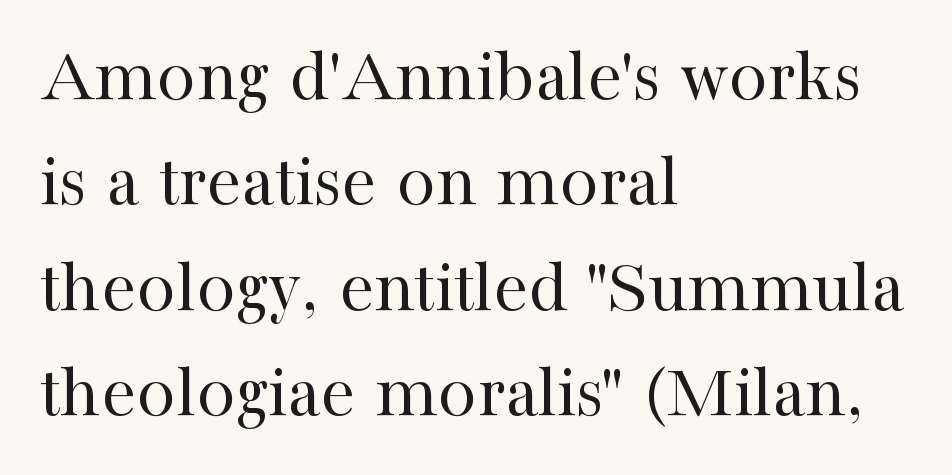
The image shows 78 px regular-weight serif type, upright; set left-aligned, normal line spacing (1.35x), normal letter spacing, not underlined; high stroke contrast and a medium x-height.
